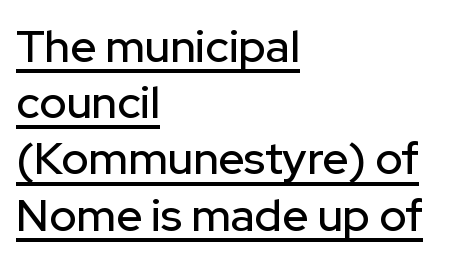
{"serif": "no", "italic": "no", "width": "normal", "stroke_contrast": "low", "x_height": "medium", "monospaced": "no", "underline": "yes", "align": "left", "line_spacing": "normal", "line_spacing_ratio": 1.25, "letter_spacing": "normal", "letter_spacing_em": 0.0, "glyph_px": 45}
